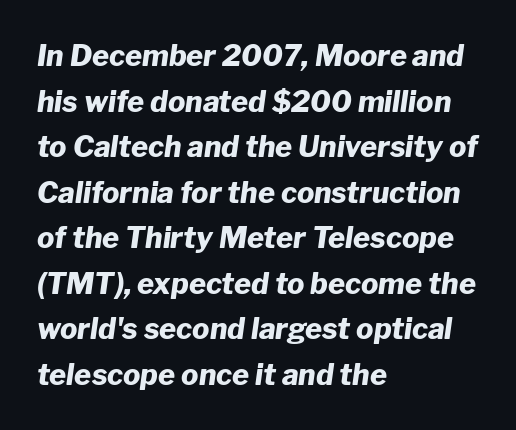
The image shows 29 px heavy type, italic (leaning right); set left-aligned, normal line spacing (1.57x), normal letter spacing, not underlined; low stroke contrast and a medium x-height.
